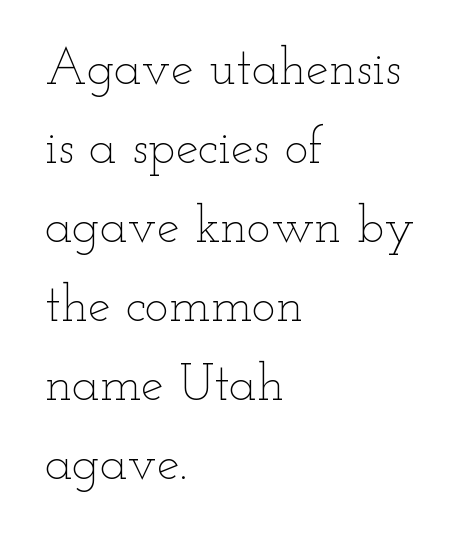
The image shows 51 px thin, wide type, upright; set left-aligned, normal line spacing (1.55x), normal letter spacing, not underlined; low stroke contrast and a small x-height.
